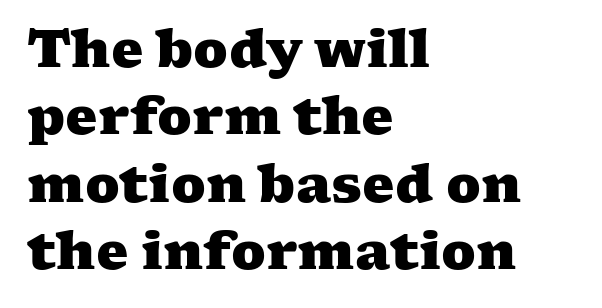
Alignment: flush left. No extra tracking has been applied to these lines. Students, observe: this is what conventionally led text looks like. Notice how thick the strokes are: this is what a full bold looks like.
